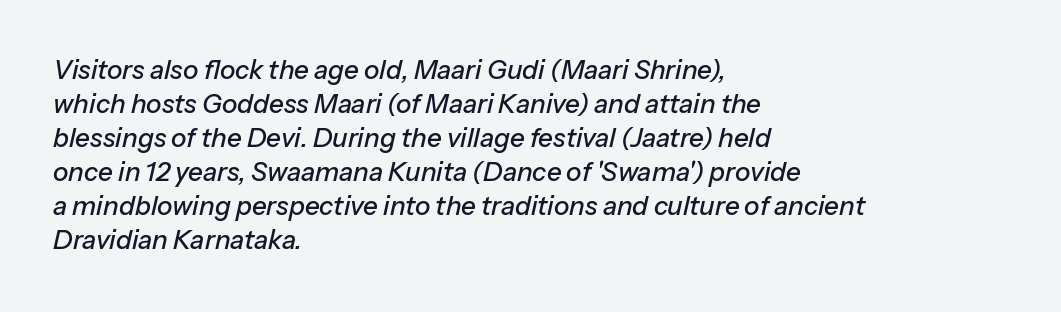
The image shows 26 px text type, italic (leaning right); set left-aligned, normal line spacing (1.31x), normal letter spacing, not underlined.
